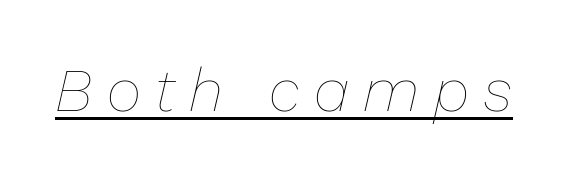
Q: Is the text bold? A: No.
Q: Is the text italic (slanted)? A: Yes, it leans right by about 13 degrees.
Q: Is the text underlined? A: Yes.
Q: Is the spacing between letters normal or unusually wide? A: Unusually wide.
Q: Width (condensed, normal, or wide)? A: Normal.
Q: Stroke contrast? A: Low.
Q: x-height? A: Medium.
Q: Monospaced? A: No.
